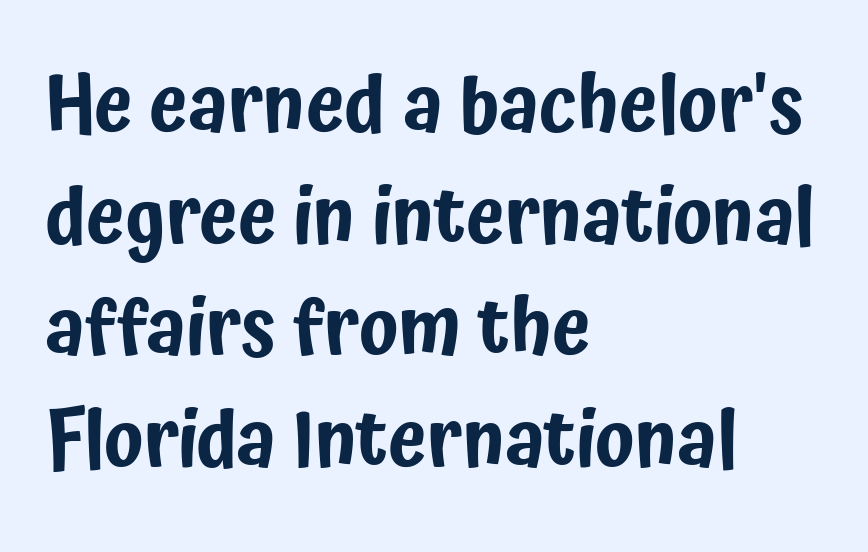
Q: Is the text italic (slanted)? A: No, it is upright.
Q: Is the typeface a serif or a sans-serif typeface? A: Sans-serif.
Q: Is the text underlined? A: No.
Q: How is the paragraph aligned? A: Left-aligned.
Q: Is the spacing between letters normal or unusually wide? A: Normal.
Q: Is the spacing between lines tight, normal or loose? A: Normal.
Q: Width (condensed, normal, or wide)? A: Condensed.
Q: Stroke contrast? A: Low.
Q: x-height? A: Medium.
Q: Monospaced? A: No.
